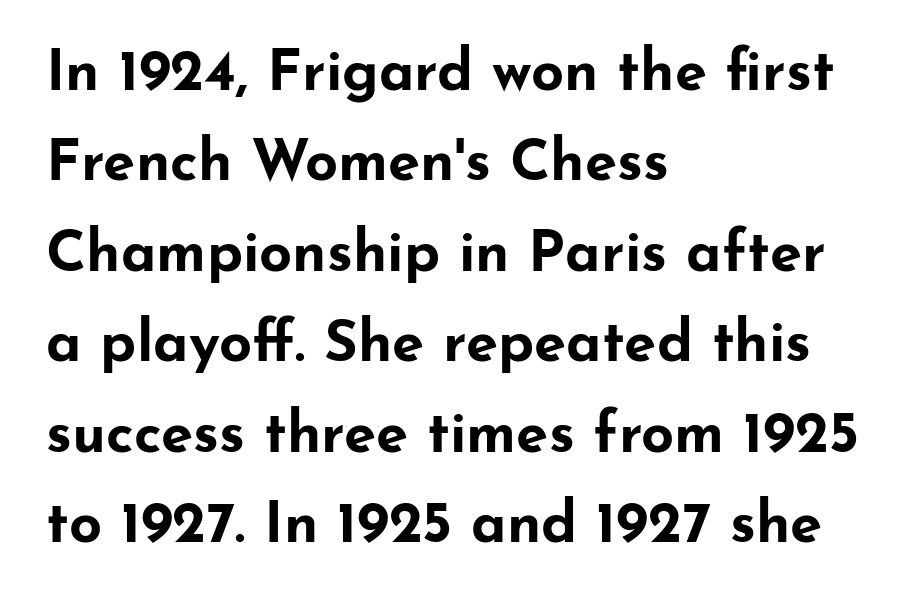
{"serif": "no", "italic": "no", "bold": "yes", "weight": "bold", "width": "wide", "stroke_contrast": "low", "x_height": "small", "monospaced": "no", "underline": "no", "align": "left", "line_spacing": "normal", "line_spacing_ratio": 1.56, "letter_spacing": "normal", "letter_spacing_em": 0.0, "glyph_px": 58}
